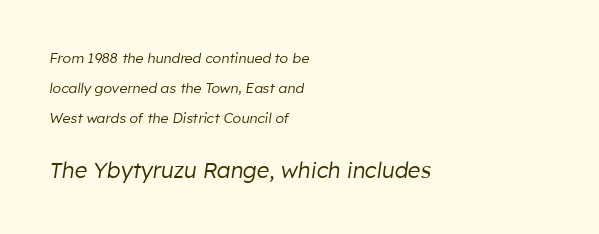
Q: Is the text bold? A: No.
Q: Is the text italic (slanted)? A: Yes, it leans right by about 8 degrees.
Q: Is the text underlined? A: No.
Q: How is the paragraph aligned? A: Left-aligned.
Q: Is the spacing between letters normal or unusually wide? A: Normal.
Q: Is the spacing between lines tight, normal or loose? A: Loose.
Q: Which block of text is set in a larger size, the first (top) or the second (bottom)? A: The second (bottom) one.
